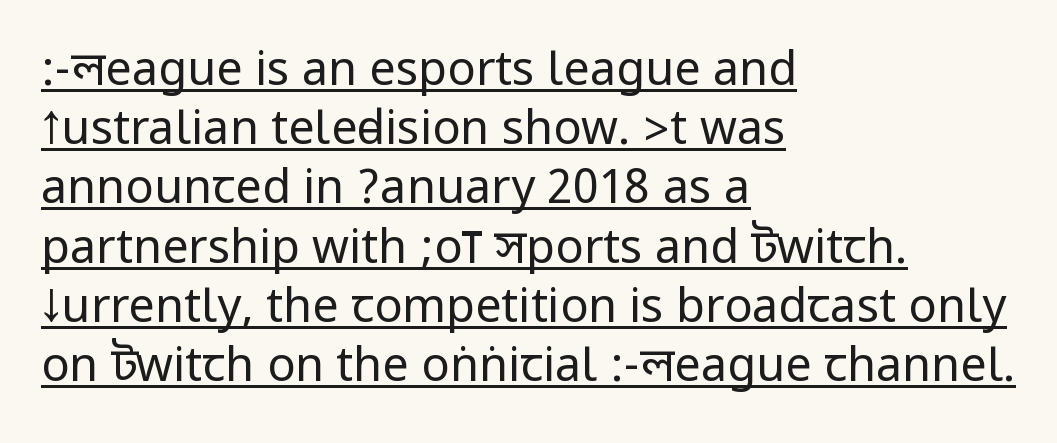
{"serif": "no", "italic": "no", "bold": "no", "weight": "regular", "width": "condensed", "stroke_contrast": "low", "underline": "yes", "align": "left", "line_spacing": "normal", "line_spacing_ratio": 1.26, "letter_spacing": "normal", "letter_spacing_em": 0.0, "glyph_px": 47}
